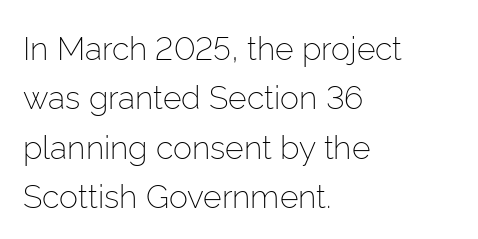
The rendering shows plain stroke endings on the letterforms — a sans-serif design. Stem width sits at or under what a default text font uses. Line spacing here is normal. Nobody drew a line under any word here. Tracking here is standard; glyphs follow each other at the usual distance. Note the varied advance widths — an 'i' is clearly narrower than an 'm'.
